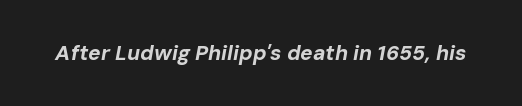
{"italic": "yes", "lean": "right", "slant_degrees": 10, "bold": "yes", "underline": "no", "letter_spacing": "normal", "letter_spacing_em": 0.0, "glyph_px": 21}
